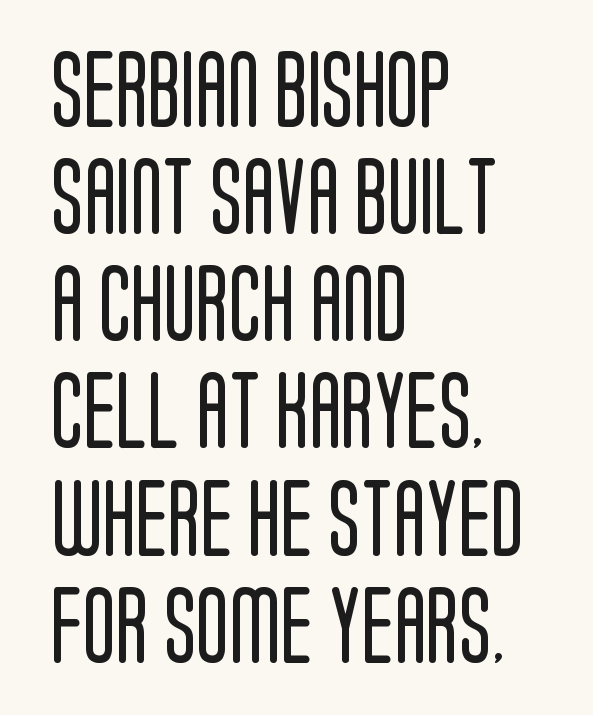
Tall strokes in this sample are plumb rather than angled. Each letter keeps its own natural width here, so spacing adapts to shape. The passage shown is not underscored anywhere. Summary of vertical rhythm: regular, with standard interline spacing. Line starts are locked; line ends wander. The strokes are not fattened; the text isn't bold.
